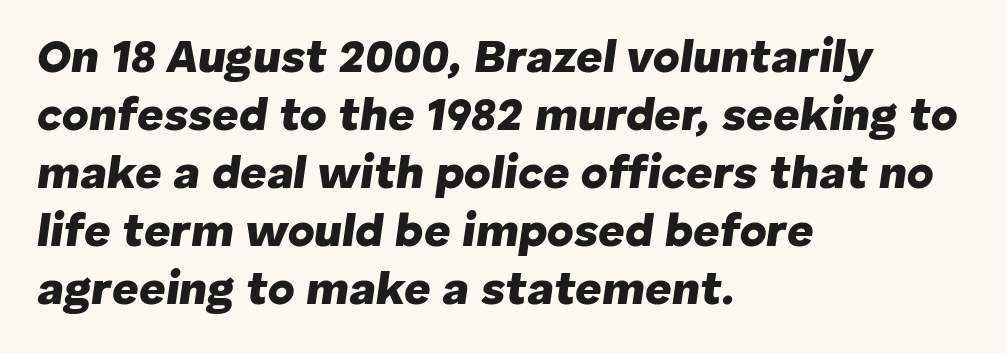
{"italic": "yes", "lean": "right", "slant_degrees": 8, "bold": "yes", "weight": "heavy", "width": "normal", "stroke_contrast": "low", "x_height": "medium", "monospaced": "no", "underline": "no", "align": "left", "line_spacing": "normal", "line_spacing_ratio": 1.26, "letter_spacing": "normal", "letter_spacing_em": 0.0, "glyph_px": 46}
